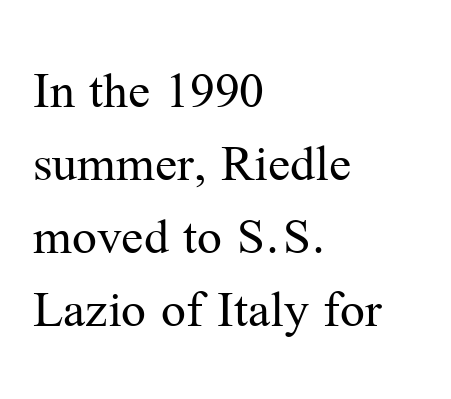
The image shows 55 px regular-weight serif type, upright; set left-aligned, normal line spacing (1.33x), normal letter spacing, not underlined; medium stroke contrast and a medium x-height.
